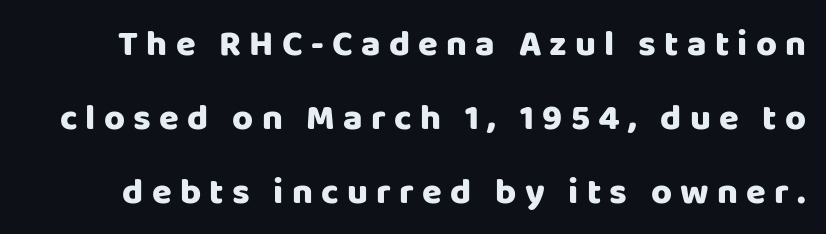
Here the glyphs are tracked loosely, breaking word shapes into spaced letters. The font's upright variant was chosen for this text. The passage shown is typed in a proportional face where columns would drift. Underline: absent. The letters carry no serifs — their stems end cleanly without finishing strokes. These lines stand farther apart than default settings would place them.
